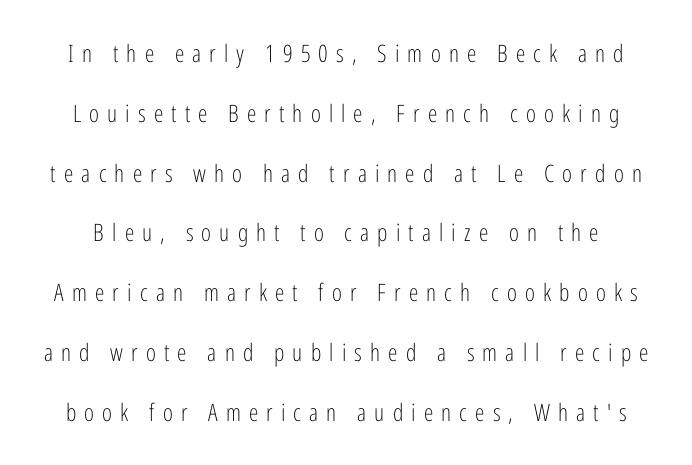
{"italic": "no", "bold": "no", "underline": "no", "line_spacing": "loose", "line_spacing_ratio": 2.49, "letter_spacing": "wide", "letter_spacing_em": 0.34, "glyph_px": 24}
